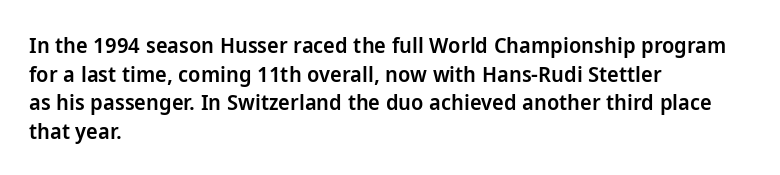
{"italic": "no", "bold": "semi", "underline": "no", "align": "left", "line_spacing": "normal", "line_spacing_ratio": 1.3, "letter_spacing": "normal", "letter_spacing_em": 0.0, "glyph_px": 22}
